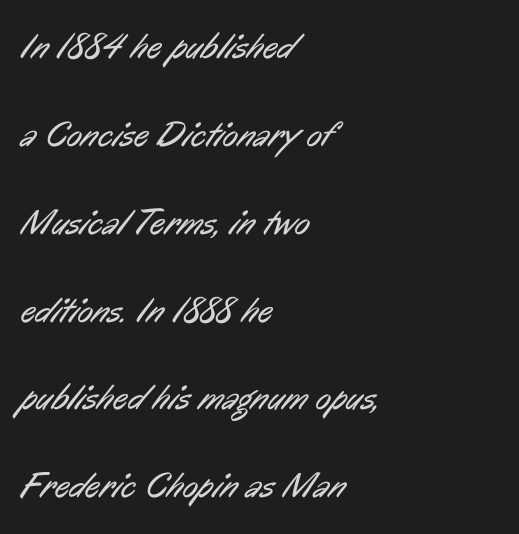
{"serif": "no", "bold": "no", "weight": "regular", "width": "condensed", "stroke_contrast": "low", "x_height": "medium", "monospaced": "no", "underline": "no", "align": "left", "line_spacing": "loose", "line_spacing_ratio": 2.44, "letter_spacing": "normal", "letter_spacing_em": 0.0, "glyph_px": 36}
